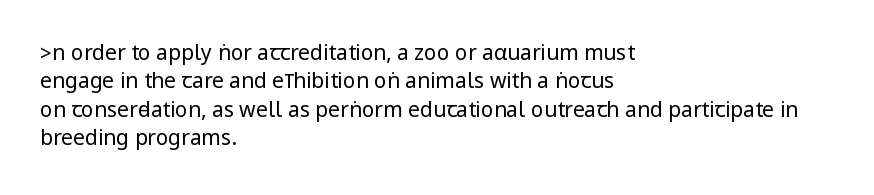
{"italic": "no", "bold": "no", "underline": "no", "align": "left", "line_spacing": "normal", "line_spacing_ratio": 1.35, "letter_spacing": "normal", "letter_spacing_em": 0.0, "glyph_px": 21}
